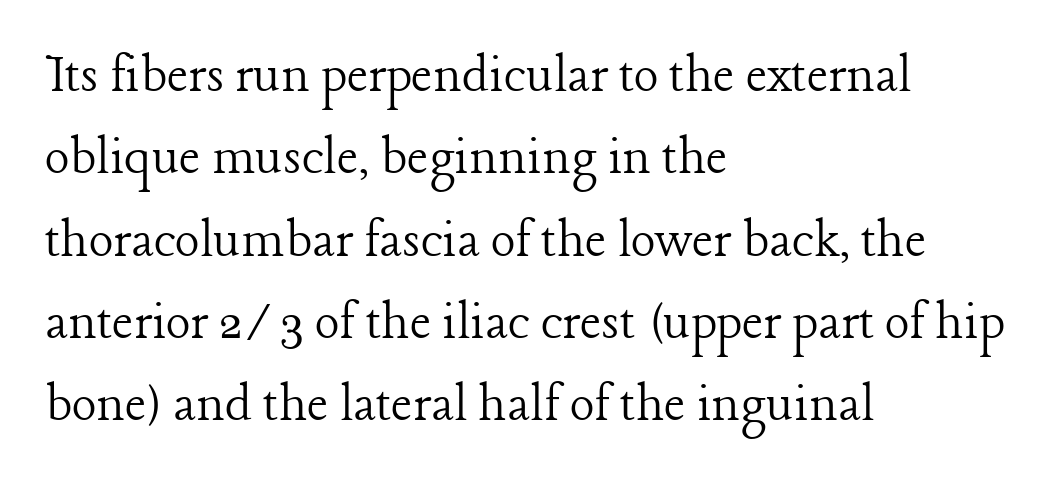
A typesetter would call this proportional, since set widths differ per character. The foot of each line stays bare and open. Nobody touched the tracking dial on this one. Unbolded letterforms with no extra heft. The font's upright variant was chosen for this text. Reading down the column, the eye jumps a familiar distance to each next line.
